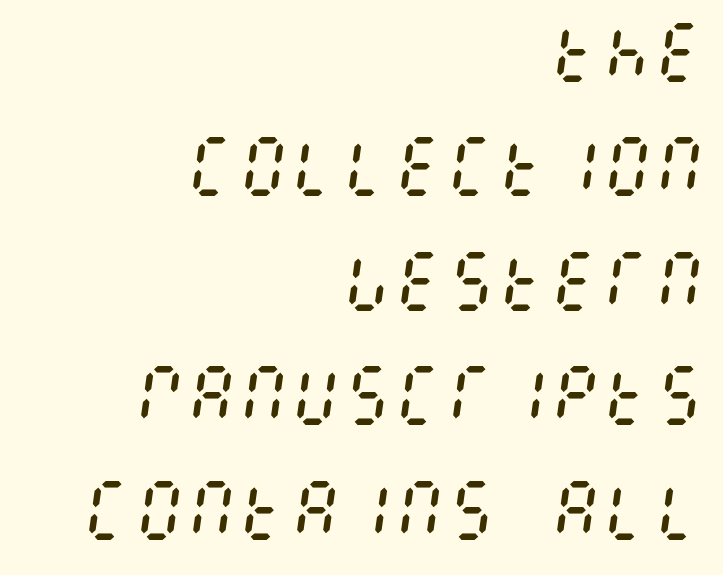
You can tell it's italic because the verticals aren't actually vertical. The letterforms sit shoulder to shoulder at normal distance. Does the copy run flush right? Yes — the right margin is perfectly even. Clear beneath every line of the passage. No chunkiness to these letters — they're not bold.
